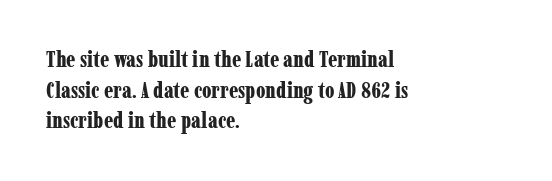
The image shows 22 px bold type, upright; set left-aligned, normal line spacing (1.39x), normal letter spacing, not underlined.
